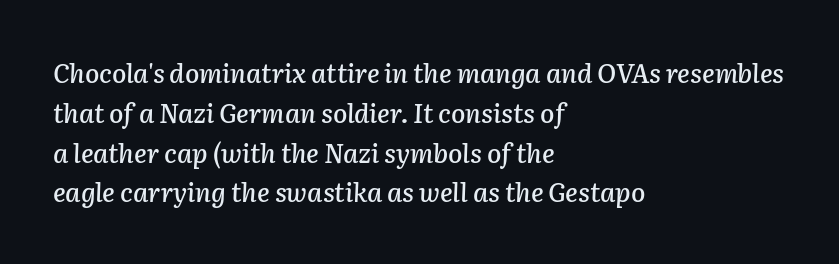
The image shows 26 px text type, italic (leaning right); set left-aligned, normal line spacing (1.53x), normal letter spacing, not underlined.
